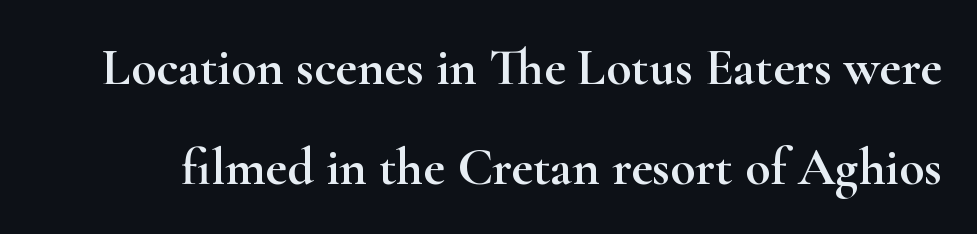
The image shows 52 px wide serif type, upright; set loose line spacing (1.92x), normal letter spacing, not underlined; high stroke contrast and a small x-height.
